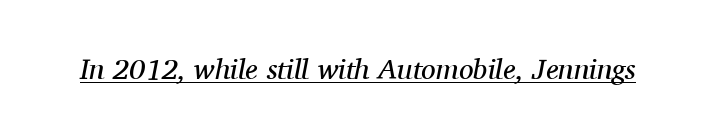
Q: Is the text bold? A: No.
Q: Is the text italic (slanted)? A: Yes, it leans right by about 11 degrees.
Q: Is the typeface a serif or a sans-serif typeface? A: Serif.
Q: Is the text underlined? A: Yes.
Q: Is the spacing between letters normal or unusually wide? A: Normal.
Q: Width (condensed, normal, or wide)? A: Normal.
Q: Stroke contrast? A: Medium.
Q: x-height? A: Medium.
Q: Monospaced? A: No.
